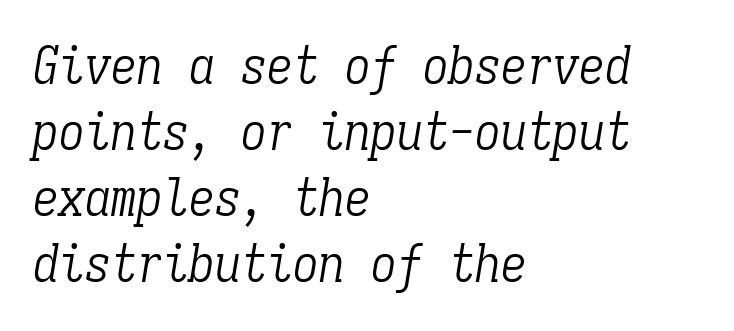
The image shows 52 px light, condensed serif type, italic (leaning right), monospaced; set left-aligned, normal line spacing (1.27x), normal letter spacing, not underlined; low stroke contrast and a medium x-height.
